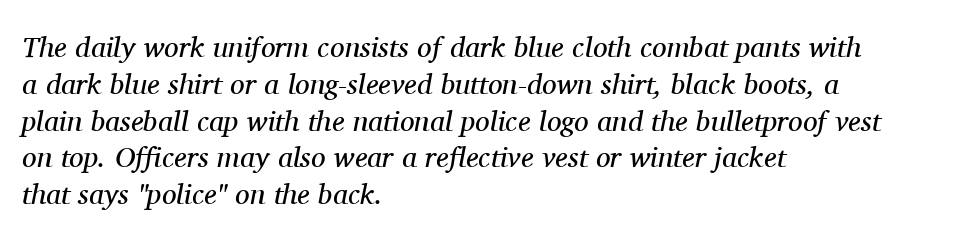
Is the block centered? No — it sits flush against the left margin. The glyphs are unaccompanied by any horizontal stroke below them. Leading matches the norm, producing a regular column. Italic? Definitely — the glyphs are oblique.
